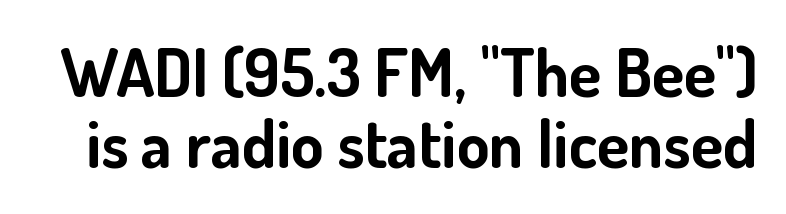
Every character sits straight up, as roman type does. Inter-character spacing is left at the font's built-in metrics. Underline: absent. Is this a fixed-width face? No — the glyphs have proportional, varying widths. Each new line begins almost immediately beneath the previous one.
